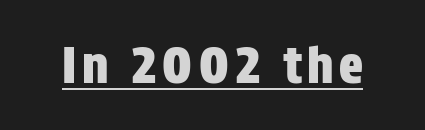
{"serif": "no", "italic": "no", "width": "condensed", "stroke_contrast": "low", "x_height": "large", "monospaced": "no", "underline": "yes", "glyph_px": 50}
